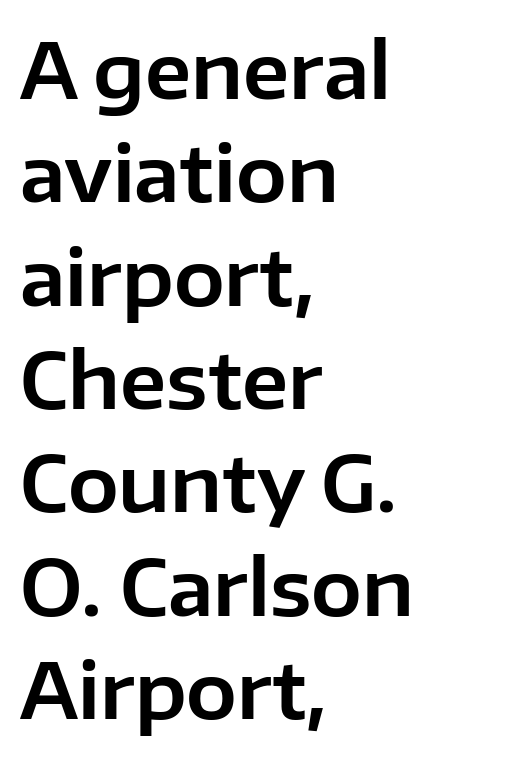
{"serif": "no", "italic": "no", "width": "normal", "stroke_contrast": "low", "x_height": "medium", "monospaced": "no", "underline": "no", "align": "left", "line_spacing": "normal", "line_spacing_ratio": 1.36, "letter_spacing": "normal", "letter_spacing_em": 0.0, "glyph_px": 76}
